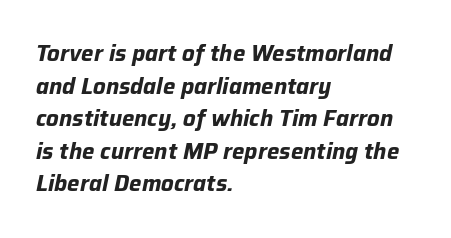
Italic: yes, the glyphs are oblique. Short and long lines alike share a common starting point at left. Typographic density is high because the face is bold. The leading is moderate, giving the passage an even texture.
